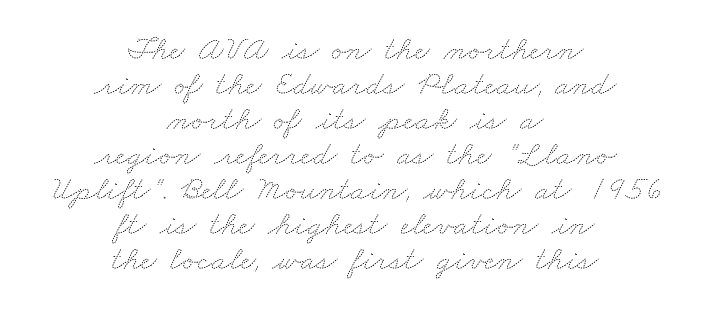
The image shows 34 px thin, wide type; set centered, tight line spacing (1.03x), normal letter spacing, not underlined; medium stroke contrast and a small x-height.
